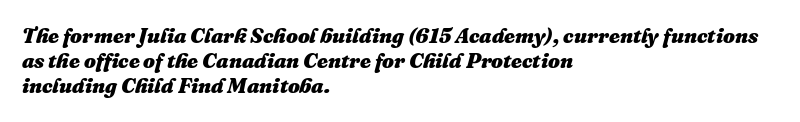
Tall strokes in this sample are angled rather than plumb. Unmarked baselines from the first word to the last. The lines in this sample share a left origin and differ only in where they stop. The characters look thick and weighty, a clear bold. Nothing unusual about the tracking: characters are spaced as the font intends.
